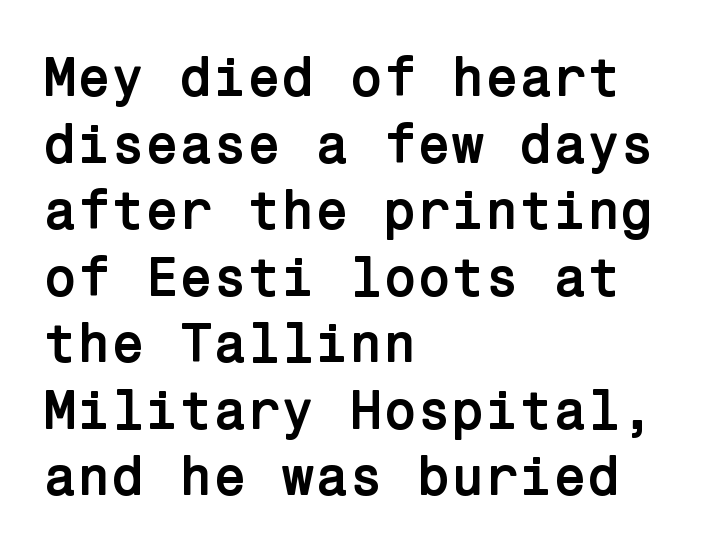
Heavy, bold letterforms. The rendering keeps characters at their native spacing. The zone under the glyphs is completely vacant. Does the copy run flush right? No — it runs flush left. The glyphs in this specimen are sans serif. Every character sits straight up, as roman type does.
